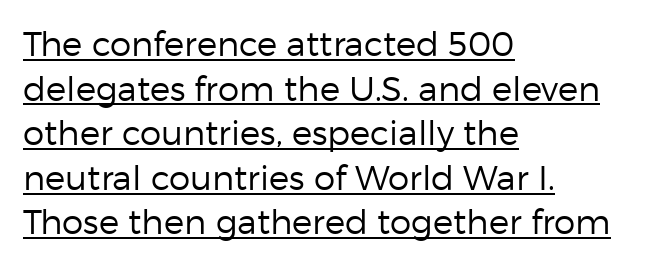
Nope, not italic — everything's standing straight. Inter-character spacing is left at the font's built-in metrics. The rendering shows plain stroke endings on the letterforms — a sans-serif design. Where is the straight margin? On the left. Horizontal bands of white between lines are of average thickness. Looks like regular typesetting: each glyph gets only the width it needs.
